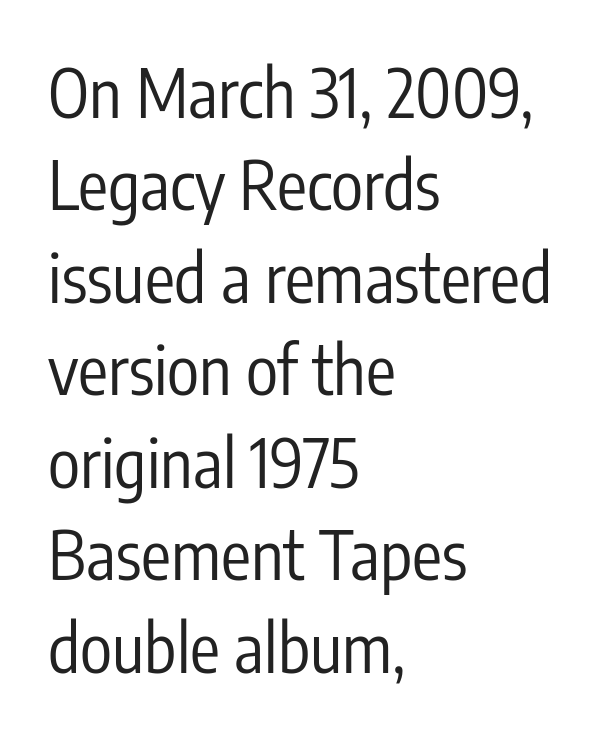
What stands out about the letter spacing? Nothing — it is the standard amount. Is the type heavy? It reads as light-to-regular instead. Interline gaps are of average width in this sample. Reading down the block, your eye returns to a fixed left position each line. Grotesque or geometric, the face here clearly has no serifs. Lines of text with bare space underneath.
